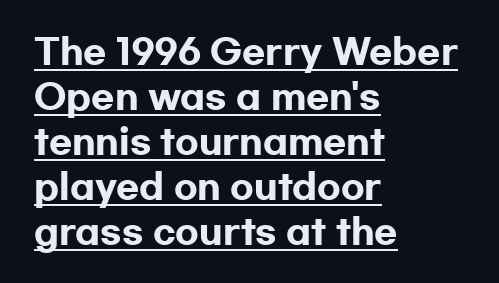
The image shows 34 px heavy, wide sans-serif type, upright; set left-aligned, normal line spacing (1.32x), normal letter spacing, underlined; low stroke contrast and a medium x-height.
